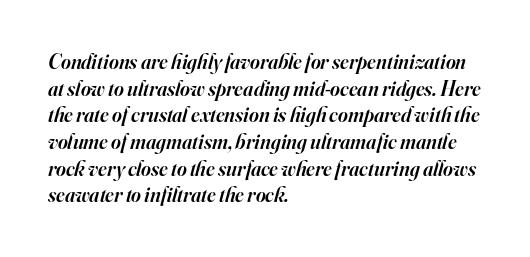
Typeset ragged right — the left edge is the straight one. Reading down the column, the eye jumps a familiar distance to each next line. This is the in-between weight designers call semibold or demi. Letters rest on an invisible, unmarked baseline. There is no visible air inserted between adjacent glyphs. The letters are slanted; this is an italic face.
